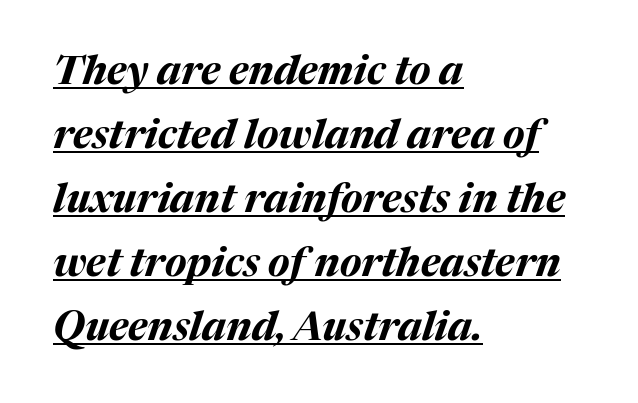
Q: Is the text bold? A: Yes.
Q: Is the text italic (slanted)? A: Yes, it leans right by about 17 degrees.
Q: Is the text underlined? A: Yes.
Q: How is the paragraph aligned? A: Left-aligned.
Q: Is the spacing between letters normal or unusually wide? A: Normal.
Q: Is the spacing between lines tight, normal or loose? A: Normal.
Q: Width (condensed, normal, or wide)? A: Normal.
Q: Stroke contrast? A: Medium.
Q: x-height? A: Medium.
Q: Monospaced? A: No.
